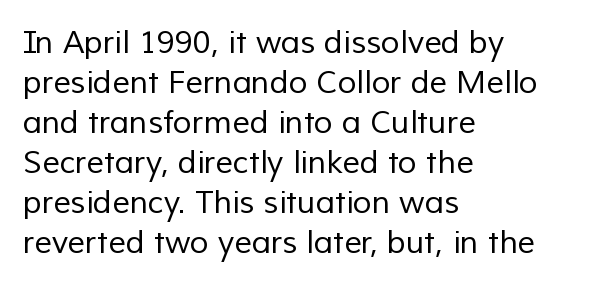
{"serif": "no", "bold": "no", "weight": "regular", "width": "normal", "stroke_contrast": "low", "x_height": "medium", "monospaced": "no", "underline": "no", "align": "left", "line_spacing": "normal", "line_spacing_ratio": 1.29, "letter_spacing": "normal", "letter_spacing_em": 0.0, "glyph_px": 31}
